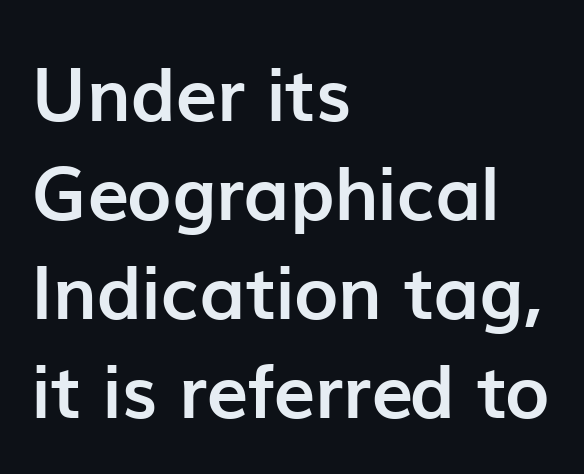
Where is the straight margin? On the left. Just letters on the line, the space beneath them empty. Compared with typical body copy, the letter spacing here is the same. Italic? Not at all — the glyphs are vertical.
